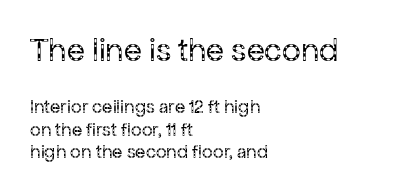
The image shows 33 px regular-weight sans-serif type, upright; set left-aligned, line spacing 1.18x, normal letter spacing, not underlined; the first (top) block is 1.74x larger; low stroke contrast and a medium x-height.
